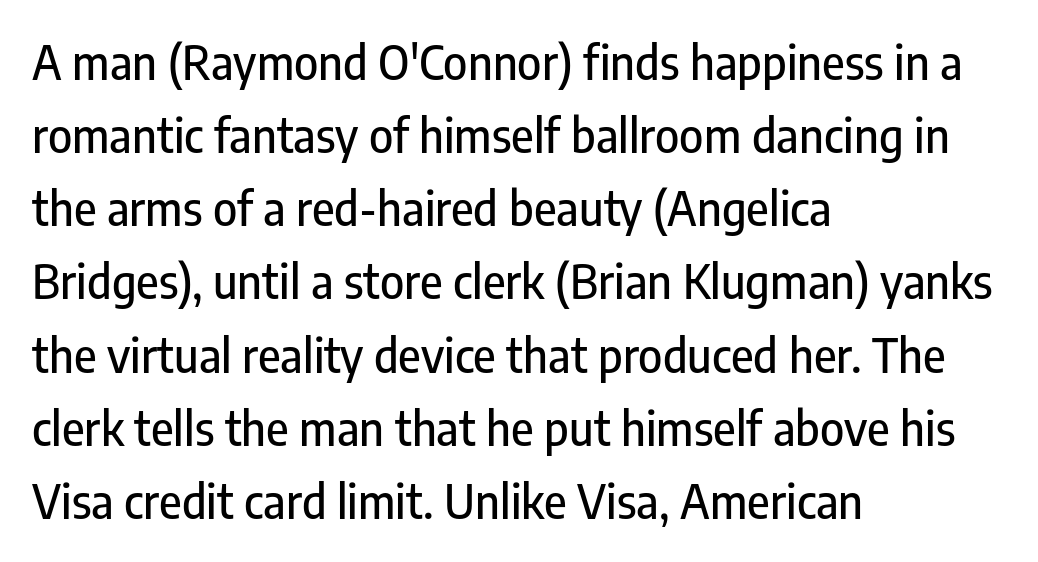
What's the leading like? Ordinary, nothing unusual. The tracking reads as untouched default to a designer's eye. Check where the strokes stop: nothing finishes them off — pure sans. Each line starts at the same left margin while the right side varies. These lines are rendered in a variable-pitch font.
